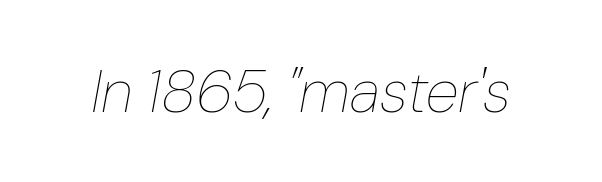
Every character sits at an angle, as italics do. Proportional: the letters do not fall into vertical columns. Compared with a typical body face, this is equally light or lighter still. The line texture is even and compact thanks to regular tracking. Bare-footed words on every line.
